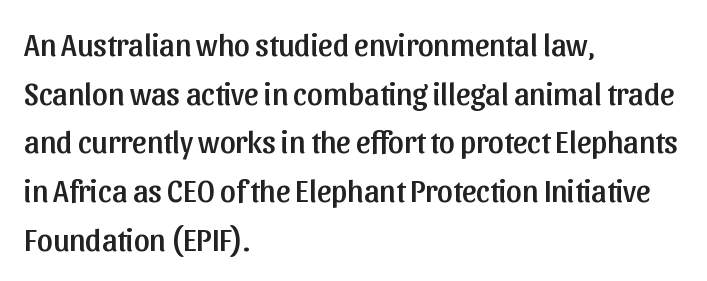
Nope, no serifs anywhere on these letters. The letters stand upright; this is a roman face. These lines sit exactly where default settings would place them. The zone under the glyphs is completely vacant. Does extra space separate the letters? No, they use regular spacing.
